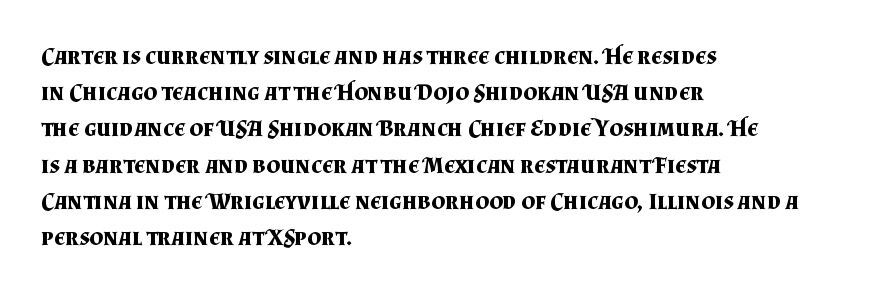
Q: Is the text bold? A: Yes.
Q: Is the text italic (slanted)? A: No, it is upright.
Q: Is the text underlined? A: No.
Q: How is the paragraph aligned? A: Left-aligned.
Q: Is the spacing between letters normal or unusually wide? A: Normal.
Q: Is the spacing between lines tight, normal or loose? A: Normal.
